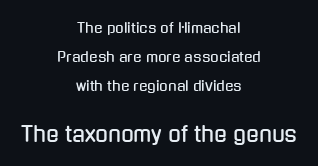
Q: Is the text italic (slanted)? A: No, it is upright.
Q: Is the text underlined? A: No.
Q: How is the paragraph aligned? A: Centered.
Q: Is the spacing between letters normal or unusually wide? A: Normal.
Q: Is the spacing between lines tight, normal or loose? A: Loose.
Q: Which block of text is set in a larger size, the first (top) or the second (bottom)? A: The second (bottom) one.
